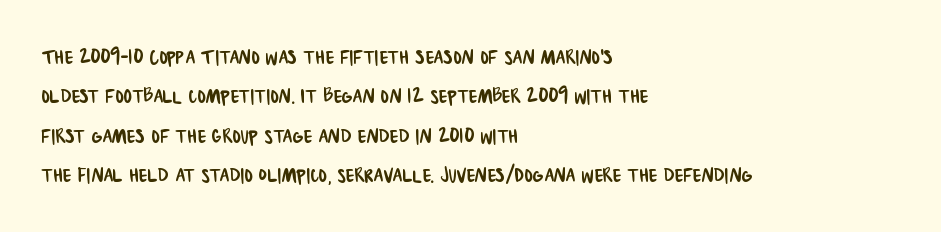
The image shows 25 px text type; set left-aligned, normal line spacing (1.58x), normal letter spacing, not underlined.
